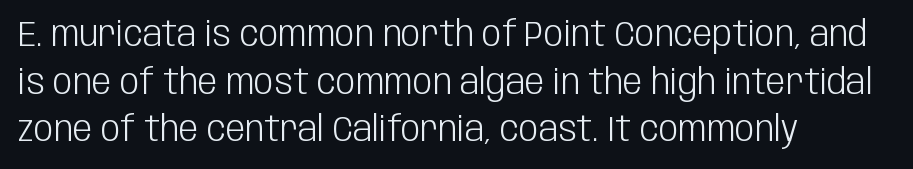
Italic? Not at all — the glyphs are vertical. Evenly set lines give the paragraph a standard silhouette. The type family on display is of the sans-serif kind. The ragged edge is on the right, which tells us the setting is flush left.
